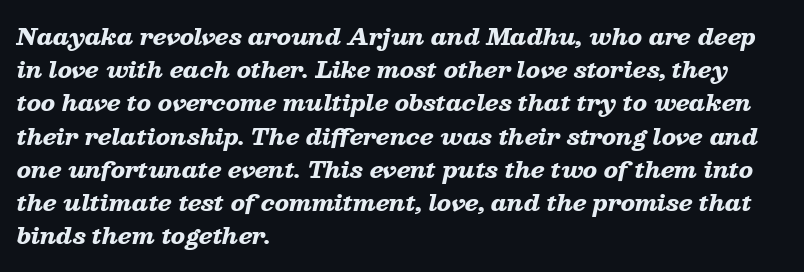
{"italic": "yes", "lean": "right", "slant_degrees": 13, "bold": "yes", "underline": "no", "align": "left", "line_spacing": "normal", "line_spacing_ratio": 1.51, "letter_spacing": "normal", "letter_spacing_em": 0.0, "glyph_px": 22}
